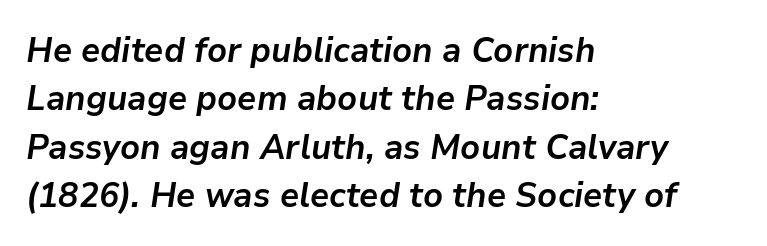
Think of a printed novel: that variable character pitch is what you see here. The compositor pushed each line to the left boundary. Is the type slanted? Yes — the strokes lean at a clear angle. Stroke thickness is high; the sample reads as a true bold. Inter-character spacing is left at the font's built-in metrics. The passage shown stacks its lines at a standard gap.
